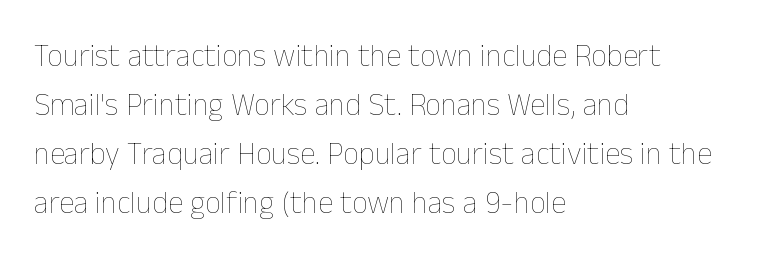
What's the leading like? Ordinary, nothing unusual. Every stem runs plumb, perpendicular to the baseline. Weight: regular or lighter. Character widths vary here, with narrow letters taking less room than wide ones. The tracking reads as untouched default to a designer's eye.
